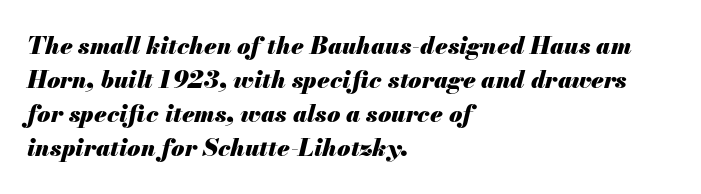
{"italic": "yes", "lean": "right", "slant_degrees": 13, "bold": "yes", "underline": "no", "align": "left", "line_spacing": "normal", "line_spacing_ratio": 1.42, "letter_spacing": "normal", "letter_spacing_em": 0.0, "glyph_px": 24}
